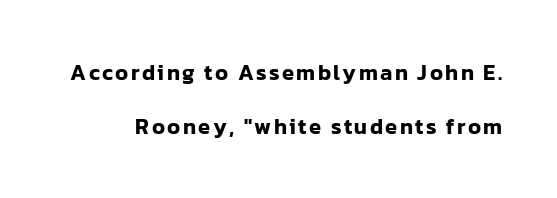
The image shows 22 px text type, upright; set loose line spacing (2.45x), not underlined.
